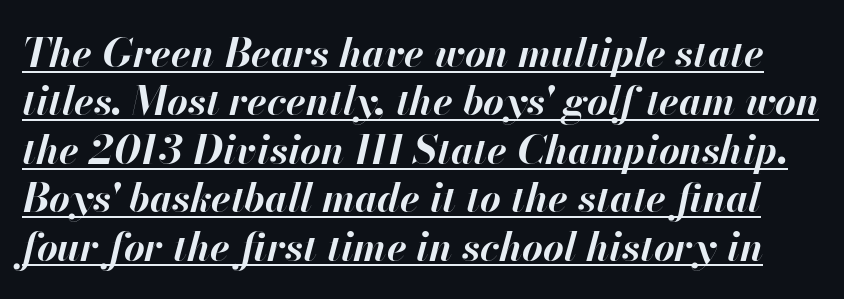
Q: Is the text bold? A: Yes.
Q: Is the text italic (slanted)? A: Yes, it leans right by about 13 degrees.
Q: Is the text underlined? A: Yes.
Q: Is the spacing between letters normal or unusually wide? A: Normal.
Q: Width (condensed, normal, or wide)? A: Normal.
Q: Stroke contrast? A: High.
Q: x-height? A: Small.
Q: Monospaced? A: No.
